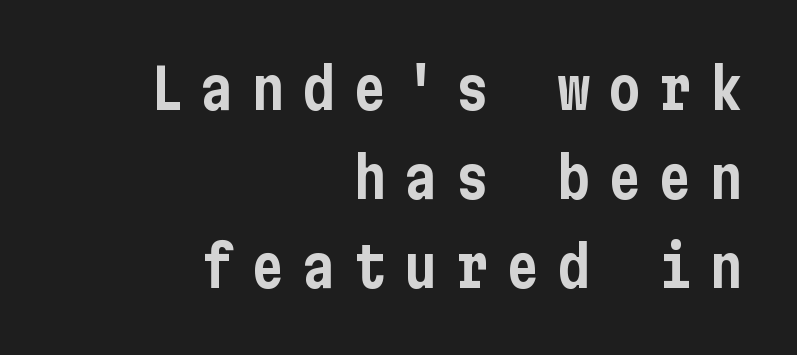
Q: Is the text italic (slanted)? A: No, it is upright.
Q: Is the typeface a serif or a sans-serif typeface? A: Sans-serif.
Q: Is the text underlined? A: No.
Q: How is the paragraph aligned? A: Right-aligned.
Q: Is the spacing between letters normal or unusually wide? A: Unusually wide.
Q: Is the spacing between lines tight, normal or loose? A: Normal.
Q: Width (condensed, normal, or wide)? A: Condensed.
Q: Stroke contrast? A: Low.
Q: x-height? A: Medium.
